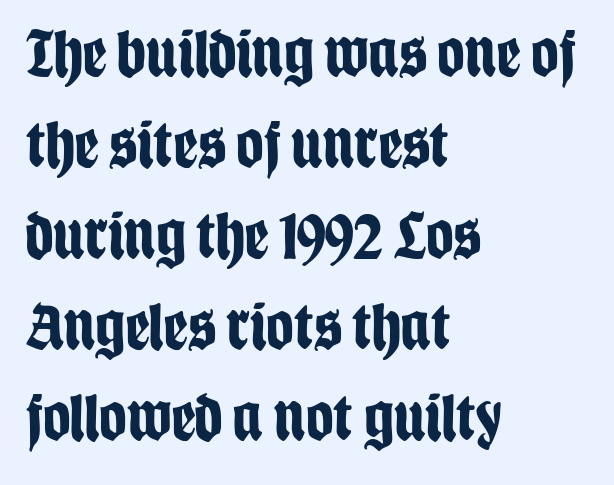
Q: Is the text bold? A: Yes.
Q: Is the text italic (slanted)? A: No, it is upright.
Q: Is the typeface a serif or a sans-serif typeface? A: Sans-serif.
Q: Is the text underlined? A: No.
Q: How is the paragraph aligned? A: Left-aligned.
Q: Is the spacing between letters normal or unusually wide? A: Normal.
Q: Is the spacing between lines tight, normal or loose? A: Normal.
Q: Width (condensed, normal, or wide)? A: Condensed.
Q: Stroke contrast? A: Low.
Q: x-height? A: Large.
Q: Monospaced? A: No.
